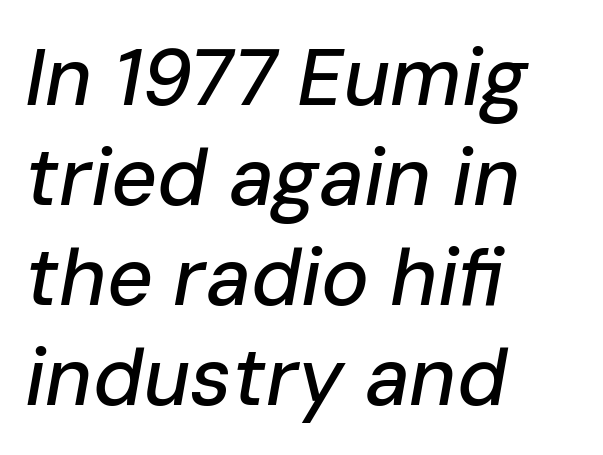
Q: Is the text italic (slanted)? A: Yes, it leans right by about 10 degrees.
Q: Is the text underlined? A: No.
Q: How is the paragraph aligned? A: Left-aligned.
Q: Is the spacing between letters normal or unusually wide? A: Normal.
Q: Is the spacing between lines tight, normal or loose? A: Normal.
Q: Width (condensed, normal, or wide)? A: Normal.
Q: Stroke contrast? A: Low.
Q: x-height? A: Medium.
Q: Monospaced? A: No.
